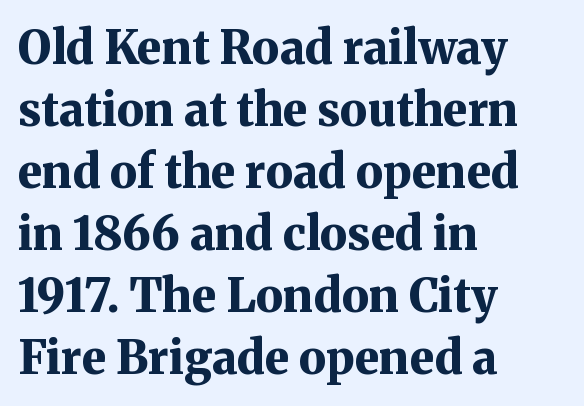
{"serif": "yes", "italic": "no", "bold": "yes", "weight": "bold", "width": "normal", "stroke_contrast": "medium", "x_height": "medium", "monospaced": "no", "underline": "no", "align": "left", "line_spacing": "normal", "line_spacing_ratio": 1.35, "letter_spacing": "normal", "letter_spacing_em": 0.0, "glyph_px": 46}
